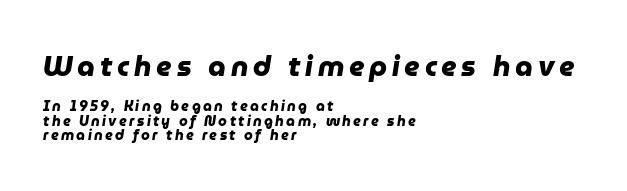
{"serif": "no", "bold": "yes", "weight": "heavy", "width": "normal", "stroke_contrast": "low", "x_height": "medium", "monospaced": "no", "underline": "no", "align": "left", "line_spacing": "tight", "line_spacing_ratio": 1.03, "larger_block": "first", "size_ratio": 2.0, "glyph_px": 28}
